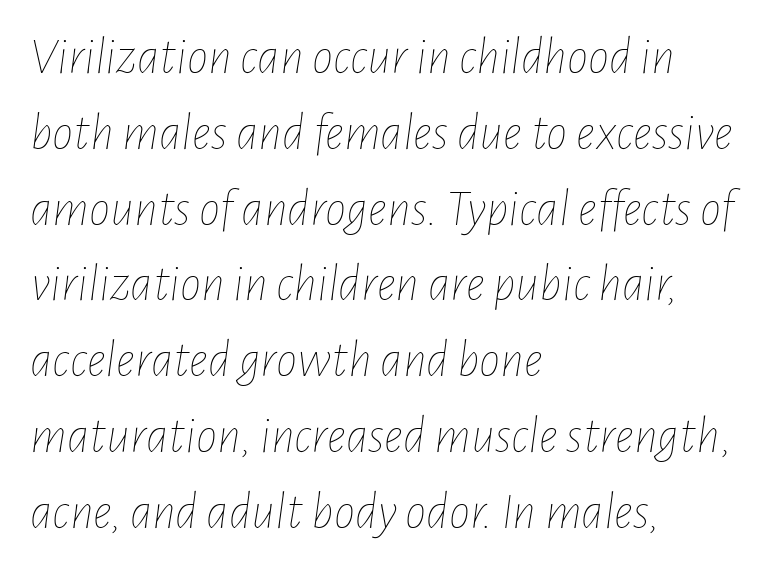
{"italic": "yes", "lean": "right", "slant_degrees": 7, "bold": "no", "weight": "thin", "width": "condensed", "stroke_contrast": "low", "x_height": "medium", "monospaced": "no", "underline": "no", "align": "left", "line_spacing": "normal", "line_spacing_ratio": 1.43, "letter_spacing": "normal", "letter_spacing_em": 0.0, "glyph_px": 53}
